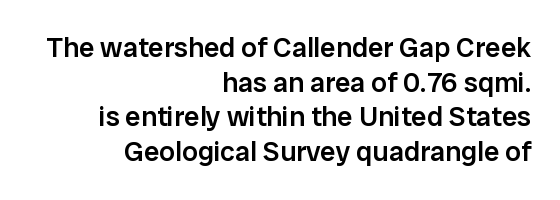
{"serif": "no", "italic": "no", "bold": "semi", "weight": "semibold", "width": "normal", "stroke_contrast": "low", "x_height": "medium", "monospaced": "no", "underline": "no", "align": "right", "line_spacing_ratio": 1.24, "letter_spacing": "normal", "letter_spacing_em": 0.0, "glyph_px": 28}
